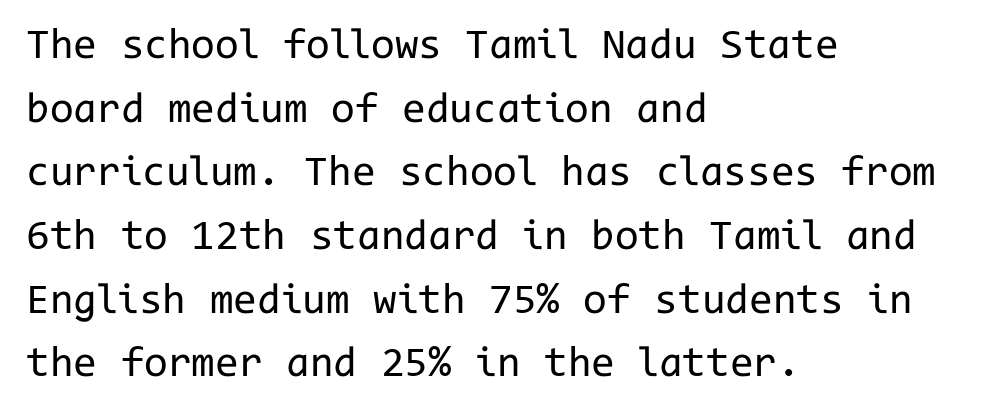
The image shows 43 px regular-weight sans-serif type, upright, monospaced; set left-aligned, normal line spacing (1.48x), normal letter spacing, not underlined; low stroke contrast and a medium x-height.
